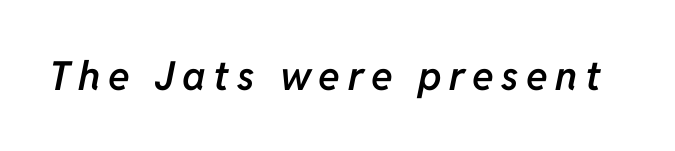
Beneath every word, the page is bare. If you drew a line through each stem, it would be angled. These lines carry some extra weight — a demibold, not a full bold. These lines are rendered in a variable-pitch font.
